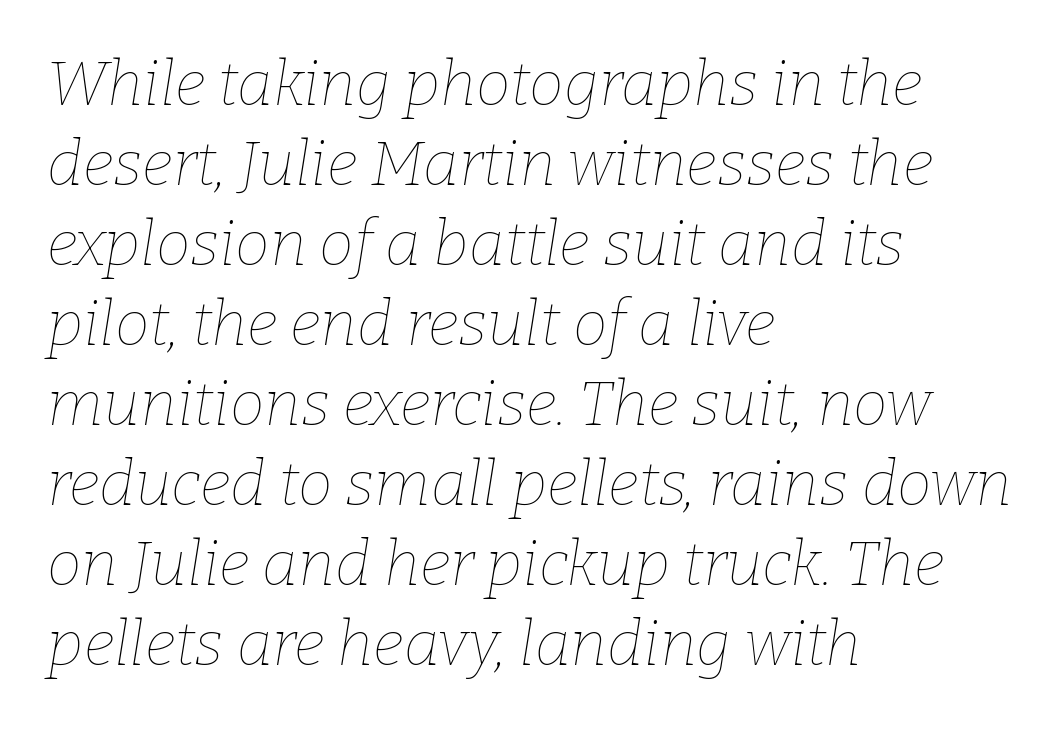
{"italic": "yes", "lean": "right", "slant_degrees": 9, "bold": "no", "weight": "thin", "width": "normal", "stroke_contrast": "low", "x_height": "medium", "monospaced": "no", "underline": "no", "align": "left", "line_spacing": "normal", "line_spacing_ratio": 1.29, "letter_spacing": "normal", "letter_spacing_em": 0.0, "glyph_px": 62}
